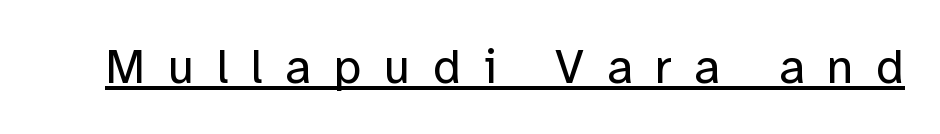
Q: Is the text bold? A: No.
Q: Is the text italic (slanted)? A: No, it is upright.
Q: Is the typeface a serif or a sans-serif typeface? A: Sans-serif.
Q: Is the text underlined? A: Yes.
Q: Is the spacing between letters normal or unusually wide? A: Unusually wide.
Q: Width (condensed, normal, or wide)? A: Normal.
Q: Stroke contrast? A: Low.
Q: x-height? A: Medium.
Q: Monospaced? A: No.
